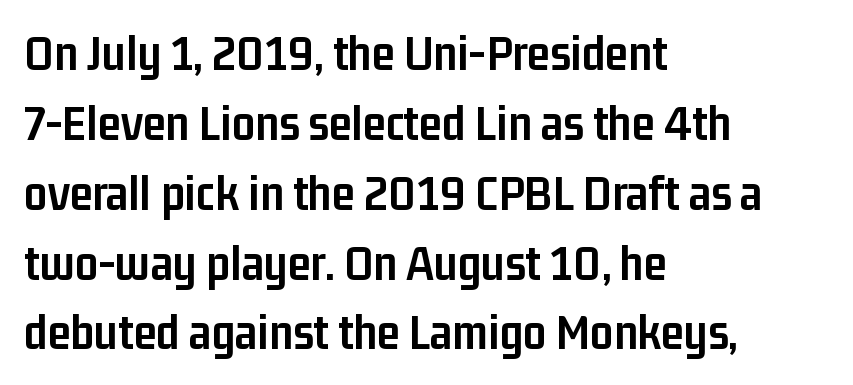
{"serif": "no", "italic": "no", "bold": "yes", "weight": "semibold", "width": "condensed", "stroke_contrast": "low", "x_height": "medium", "monospaced": "no", "underline": "no", "align": "left", "line_spacing": "normal", "line_spacing_ratio": 1.37, "letter_spacing": "normal", "letter_spacing_em": 0.0, "glyph_px": 51}
